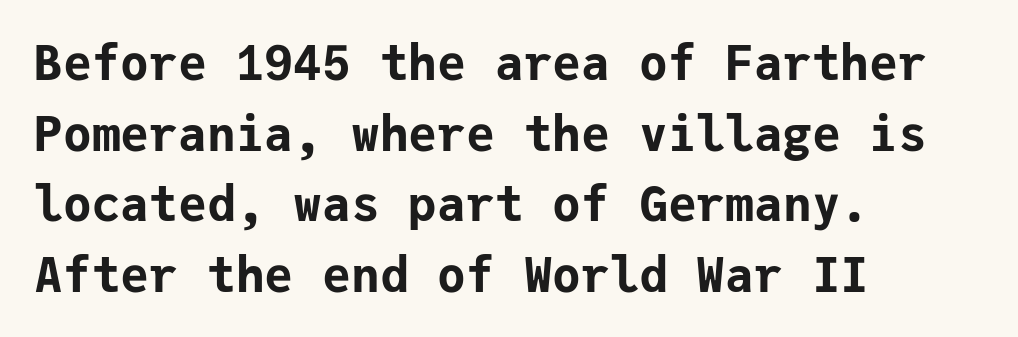
{"serif": "no", "italic": "no", "bold": "yes", "weight": "bold", "width": "normal", "stroke_contrast": "low", "x_height": "medium", "monospaced": "yes", "underline": "no", "align": "left", "line_spacing": "normal", "line_spacing_ratio": 1.47, "letter_spacing": "normal", "letter_spacing_em": 0.0, "glyph_px": 48}
